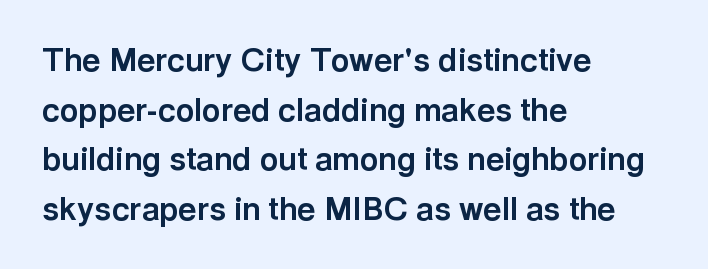
The image shows 32 px bold sans-serif type, upright; set left-aligned, normal line spacing (1.55x), normal letter spacing, not underlined; a medium x-height.
